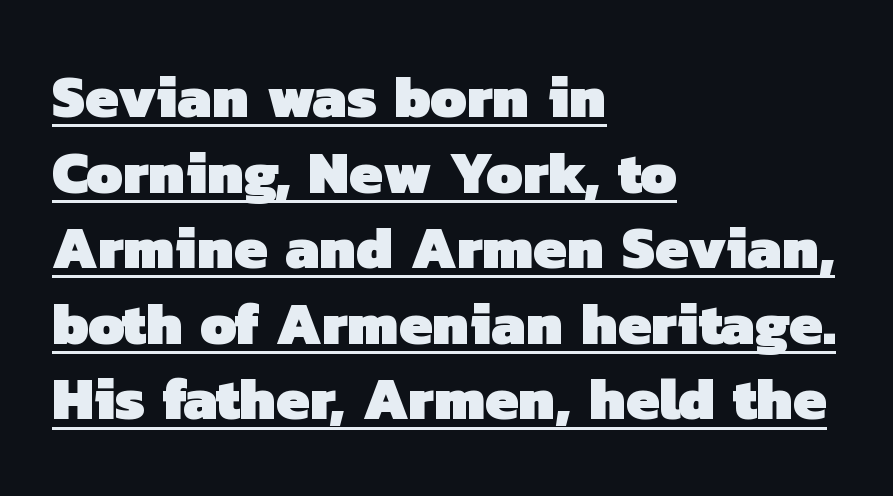
Q: Is the text bold? A: Yes.
Q: Is the typeface a serif or a sans-serif typeface? A: Sans-serif.
Q: Is the text underlined? A: Yes.
Q: How is the paragraph aligned? A: Left-aligned.
Q: Is the spacing between letters normal or unusually wide? A: Normal.
Q: Is the spacing between lines tight, normal or loose? A: Normal.
Q: Width (condensed, normal, or wide)? A: Normal.
Q: Stroke contrast? A: Low.
Q: x-height? A: Medium.
Q: Monospaced? A: No.
